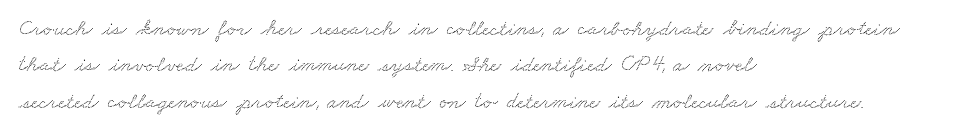
{"underline": "no", "align": "left", "line_spacing": "normal", "line_spacing_ratio": 1.58, "letter_spacing": "normal", "letter_spacing_em": 0.0, "glyph_px": 23}
